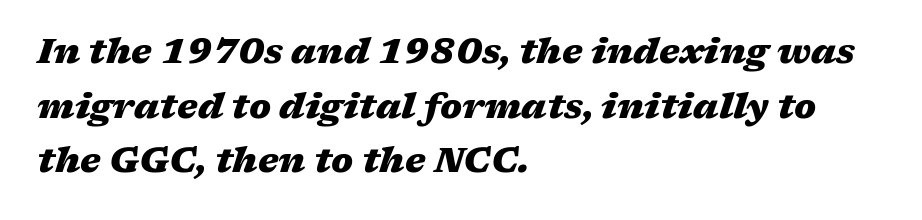
{"italic": "yes", "lean": "right", "slant_degrees": 17, "bold": "yes", "weight": "heavy", "width": "wide", "stroke_contrast": "medium", "x_height": "medium", "monospaced": "no", "underline": "no", "align": "left", "line_spacing": "normal", "line_spacing_ratio": 1.56, "letter_spacing": "normal", "letter_spacing_em": 0.0, "glyph_px": 35}
